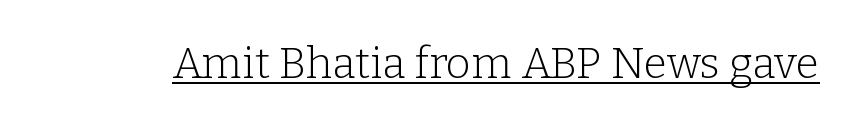
The image shows 43 px light serif type, upright; set normal letter spacing, underlined; low stroke contrast and a medium x-height.
